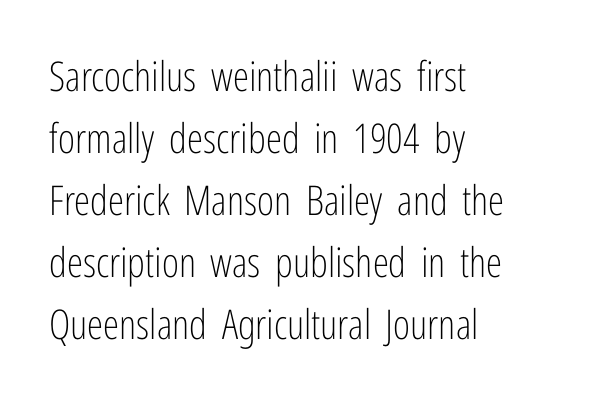
{"serif": "no", "italic": "no", "bold": "no", "weight": "light", "width": "condensed", "stroke_contrast": "low", "x_height": "medium", "monospaced": "no", "underline": "no", "align": "left", "line_spacing": "normal", "line_spacing_ratio": 1.51, "letter_spacing": "normal", "letter_spacing_em": 0.0, "glyph_px": 41}
